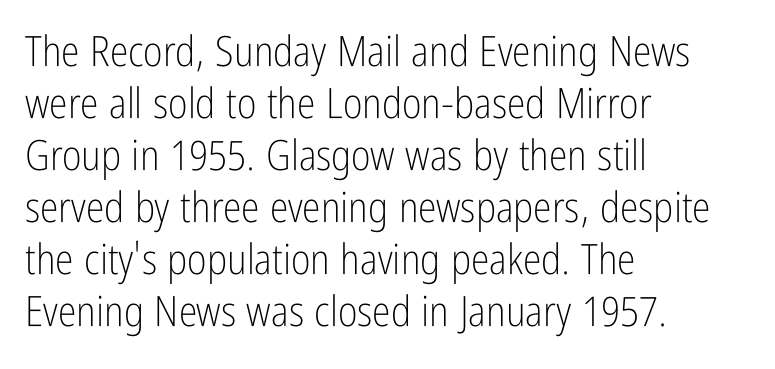
The image shows 42 px light, condensed sans-serif type, upright; set left-aligned, line spacing 1.24x, normal letter spacing, not underlined; low stroke contrast and a medium x-height.
